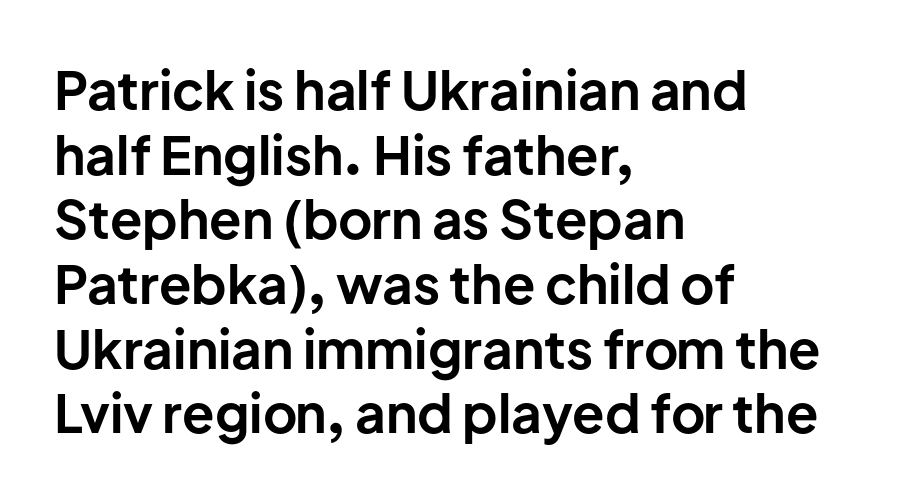
Beneath every word, the page is bare. Looks like regular typesetting: each glyph gets only the width it needs. Vertical strokes here are truly vertical. The strokes are fattened all the way to bold. Glyph-to-glyph distance matches everyday printed text.
